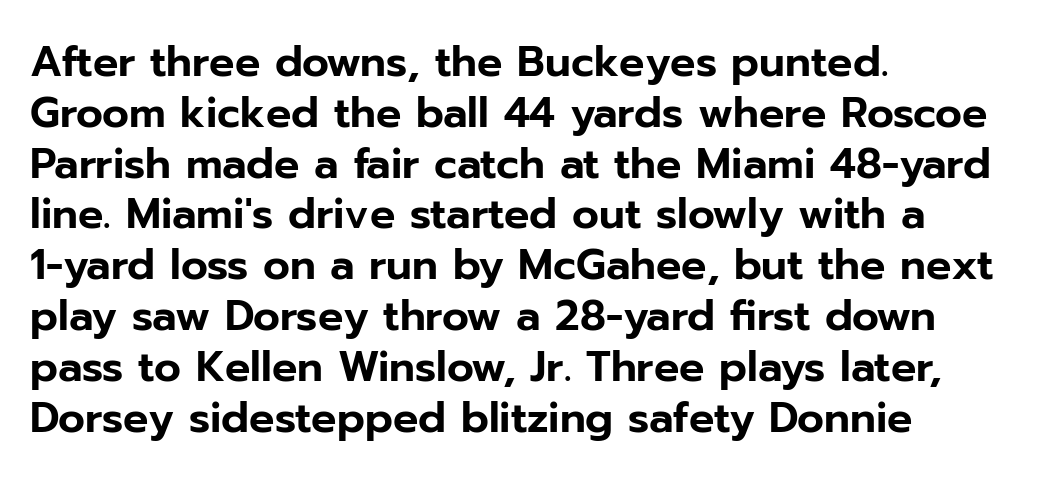
Q: Is the text italic (slanted)? A: No, it is upright.
Q: Is the typeface a serif or a sans-serif typeface? A: Sans-serif.
Q: Is the text underlined? A: No.
Q: How is the paragraph aligned? A: Left-aligned.
Q: Is the spacing between letters normal or unusually wide? A: Normal.
Q: Width (condensed, normal, or wide)? A: Normal.
Q: Stroke contrast? A: Low.
Q: x-height? A: Medium.
Q: Monospaced? A: No.
